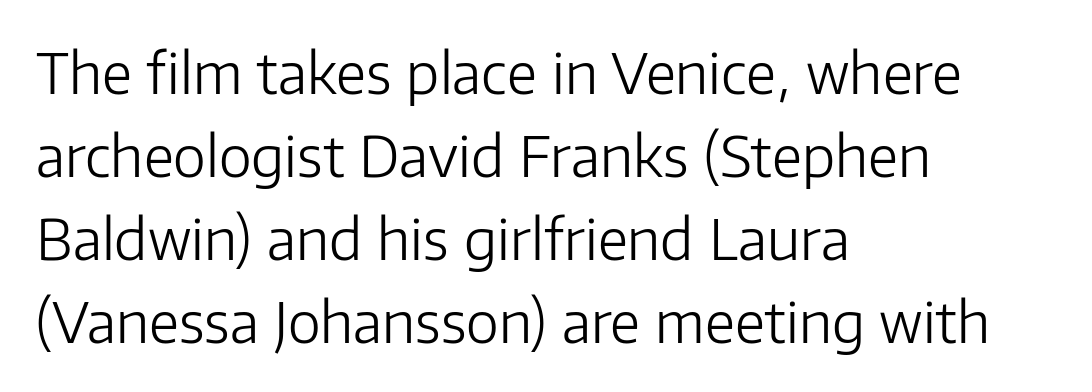
Q: Is the text bold? A: No.
Q: Is the text italic (slanted)? A: No, it is upright.
Q: Is the typeface a serif or a sans-serif typeface? A: Sans-serif.
Q: Is the text underlined? A: No.
Q: How is the paragraph aligned? A: Left-aligned.
Q: Is the spacing between letters normal or unusually wide? A: Normal.
Q: Is the spacing between lines tight, normal or loose? A: Normal.
Q: Width (condensed, normal, or wide)? A: Normal.
Q: Stroke contrast? A: Low.
Q: x-height? A: Medium.
Q: Monospaced? A: No.
